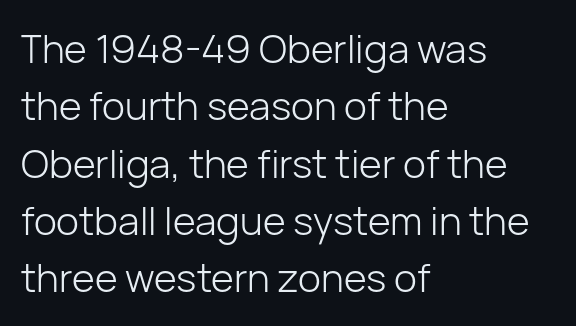
Q: Is the text bold? A: No.
Q: Is the text italic (slanted)? A: No, it is upright.
Q: Is the typeface a serif or a sans-serif typeface? A: Sans-serif.
Q: Is the text underlined? A: No.
Q: How is the paragraph aligned? A: Left-aligned.
Q: Is the spacing between letters normal or unusually wide? A: Normal.
Q: Is the spacing between lines tight, normal or loose? A: Normal.
Q: Width (condensed, normal, or wide)? A: Normal.
Q: Stroke contrast? A: Low.
Q: x-height? A: Medium.
Q: Monospaced? A: No.
